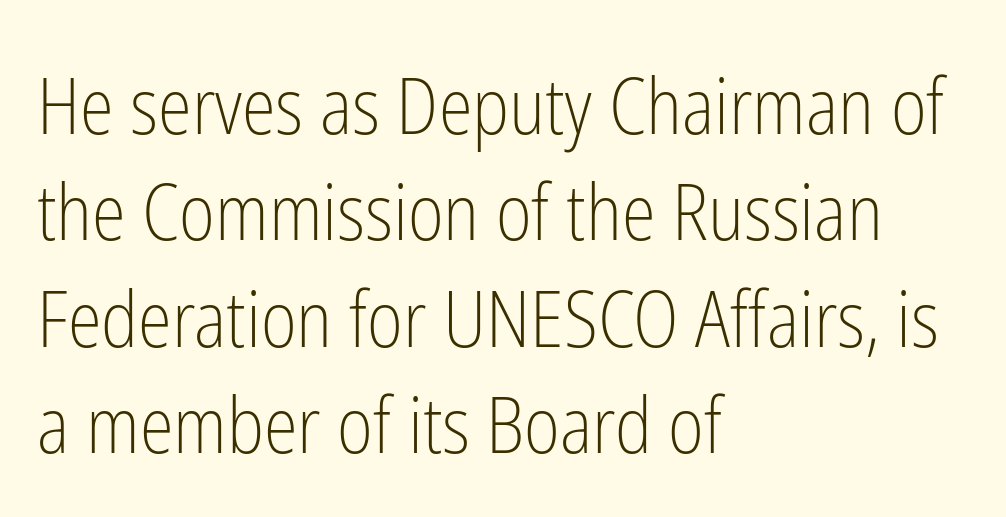
The strokes carry an ordinary text weight at most. Ascenders rise straight up at ninety degrees. Note the varied advance widths — an 'i' is clearly narrower than an 'm'. The rendering shows plain stroke endings on the letterforms — a sans-serif design. Unmarked baselines from the first word to the last. What's the leading like? Ordinary, nothing unusual.
